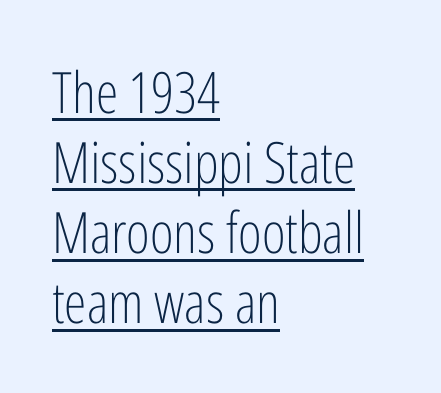
Is the stroke heavy? The answer is a plain regular-or-lighter. Standard letterfit; no display-style spreading of the glyphs. These lines are set flush left with a ragged right edge. Note the varied advance widths — an 'i' is clearly narrower than an 'm'.
